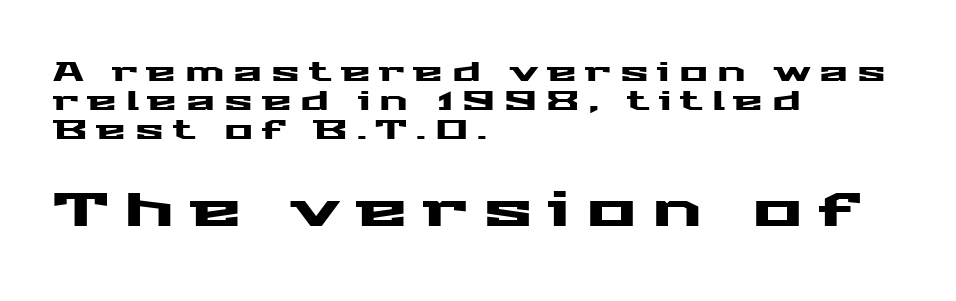
{"serif": "no", "italic": "no", "width": "wide", "stroke_contrast": "medium", "x_height": "medium", "monospaced": "no", "underline": "no", "align": "left", "line_spacing": "tight", "line_spacing_ratio": 1.07, "letter_spacing": "wide", "letter_spacing_em": 0.33, "larger_block": "second", "size_ratio": 1.74, "glyph_px": 47}
